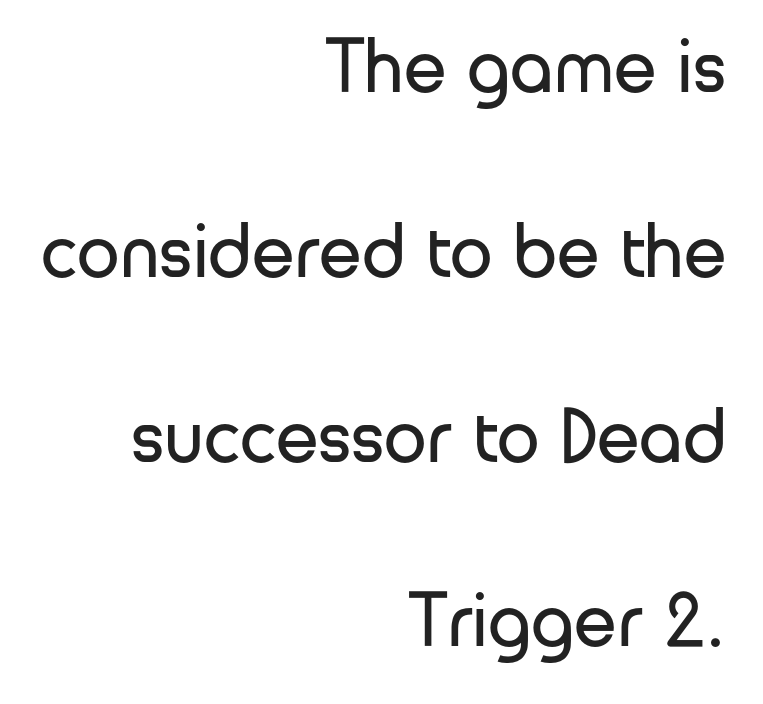
{"serif": "no", "italic": "no", "bold": "no", "weight": "regular", "width": "normal", "stroke_contrast": "low", "x_height": "medium", "monospaced": "no", "underline": "no", "align": "right", "line_spacing": "loose", "line_spacing_ratio": 2.4, "letter_spacing": "normal", "letter_spacing_em": 0.0, "glyph_px": 77}
